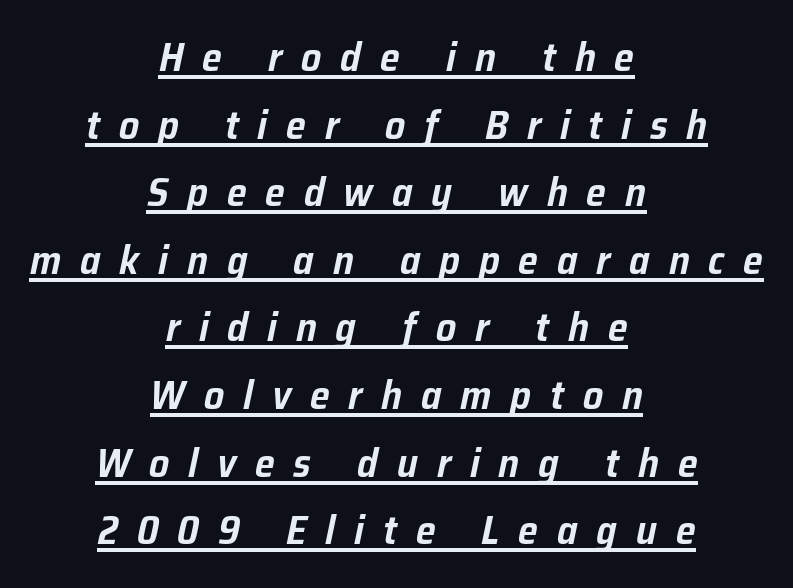
Q: Is the text italic (slanted)? A: Yes, it leans right by about 12 degrees.
Q: Is the text underlined? A: Yes.
Q: How is the paragraph aligned? A: Centered.
Q: Is the spacing between letters normal or unusually wide? A: Unusually wide.
Q: Is the spacing between lines tight, normal or loose? A: Normal.
Q: Width (condensed, normal, or wide)? A: Normal.
Q: Stroke contrast? A: Low.
Q: x-height? A: Medium.
Q: Monospaced? A: No.
